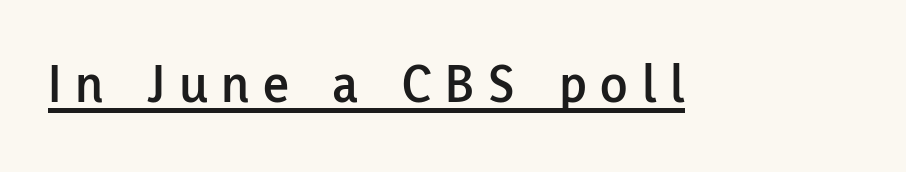
Here the glyphs are tracked loosely, breaking word shapes into spaced letters. Each letter keeps its own natural width here, so spacing adapts to shape. Quick note: not italic, upright. In terms of letterform style, serifs are entirely absent. A continuous stroke trails under the words, as in a hyperlink.
